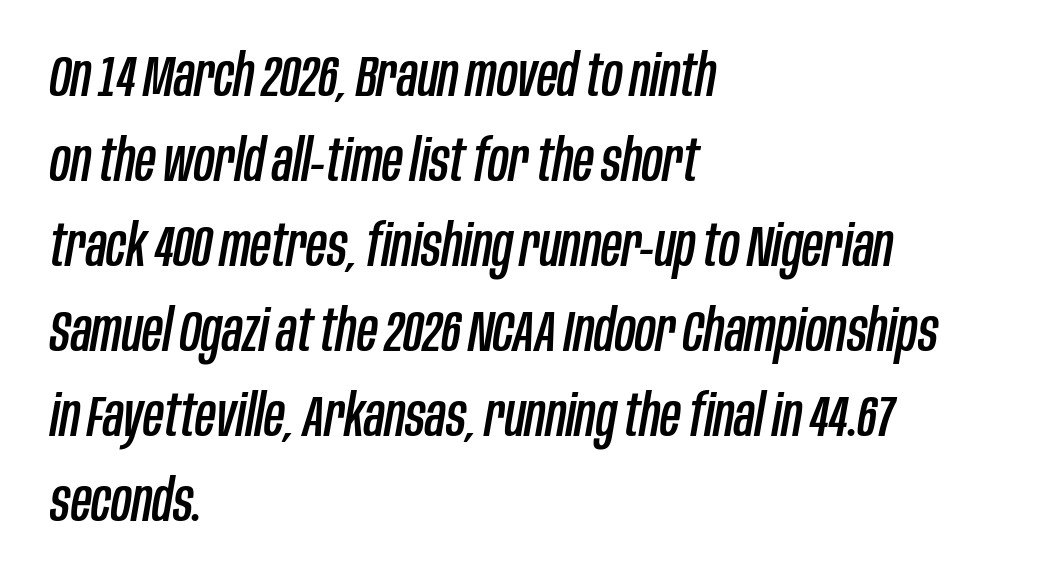
{"italic": "yes", "lean": "right", "slant_degrees": 10, "width": "condensed", "stroke_contrast": "low", "x_height": "large", "monospaced": "no", "underline": "no", "align": "left", "line_spacing": "normal", "line_spacing_ratio": 1.49, "letter_spacing": "normal", "letter_spacing_em": 0.0, "glyph_px": 57}
